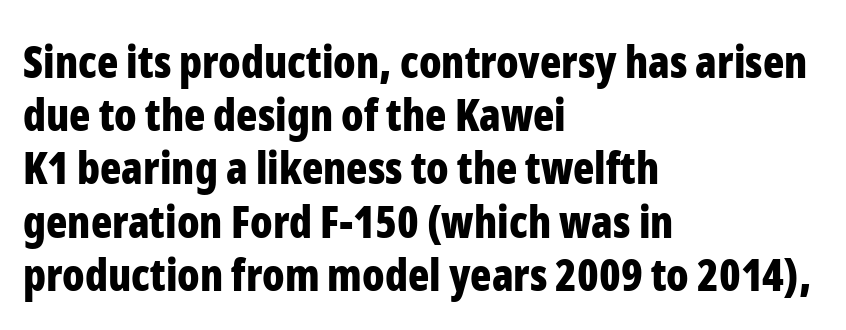
Typographic density is high because the face is bold. In terms of letterform style, serifs are entirely absent. You could not count columns in this text — the font is proportionally spaced. This sample uses an upright cut, with every glyph sitting square on the baseline. Teacher's note: observe the even left margin — that is flush-left alignment. Short note: letters normally spaced.
